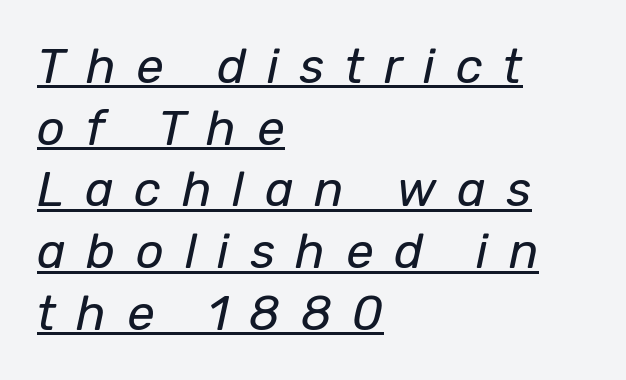
The image shows 49 px regular-weight type, italic (leaning right); set left-aligned, normal line spacing (1.26x), unusually wide letter spacing (+0.42 em), underlined; low stroke contrast and a medium x-height.
